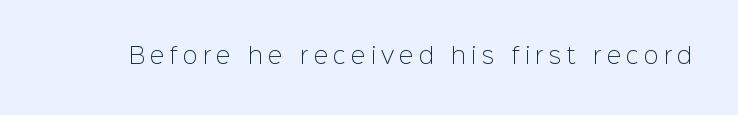
The image shows 22 px text type, upright; set unusually wide letter spacing (+0.24 em), not underlined.
